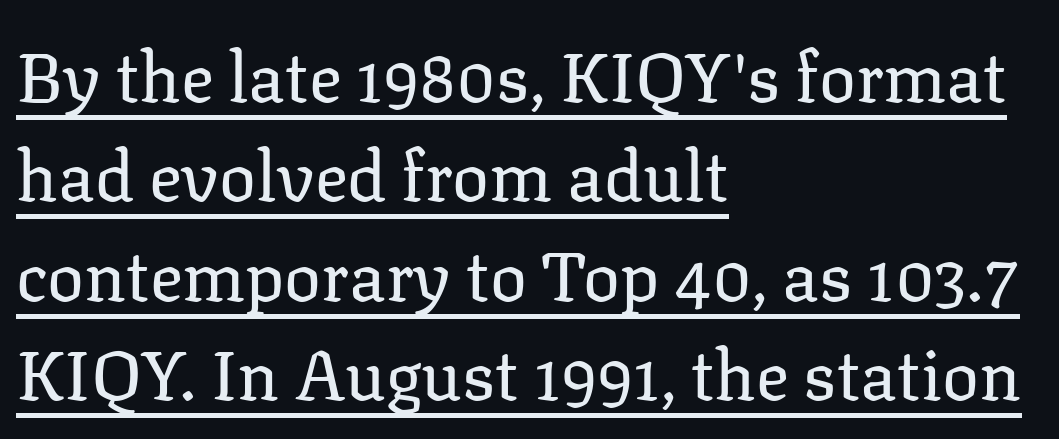
Q: Is the text bold? A: No.
Q: Is the text italic (slanted)? A: No, it is upright.
Q: Is the typeface a serif or a sans-serif typeface? A: Serif.
Q: Is the text underlined? A: Yes.
Q: How is the paragraph aligned? A: Left-aligned.
Q: Is the spacing between letters normal or unusually wide? A: Normal.
Q: Is the spacing between lines tight, normal or loose? A: Normal.
Q: Width (condensed, normal, or wide)? A: Normal.
Q: Stroke contrast? A: Low.
Q: x-height? A: Medium.
Q: Monospaced? A: No.
